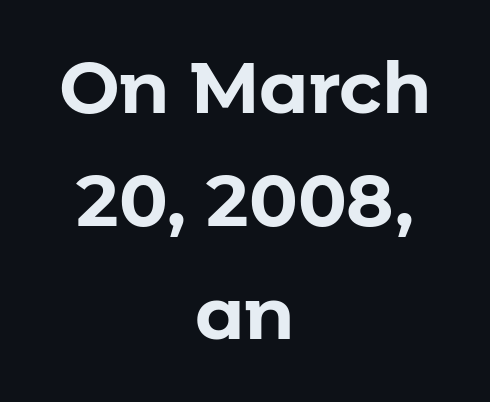
Q: Is the text bold? A: Yes.
Q: Is the text italic (slanted)? A: No, it is upright.
Q: Is the typeface a serif or a sans-serif typeface? A: Sans-serif.
Q: Is the text underlined? A: No.
Q: How is the paragraph aligned? A: Centered.
Q: Is the spacing between letters normal or unusually wide? A: Normal.
Q: Is the spacing between lines tight, normal or loose? A: Normal.
Q: Width (condensed, normal, or wide)? A: Normal.
Q: Stroke contrast? A: Low.
Q: x-height? A: Medium.
Q: Monospaced? A: No.
